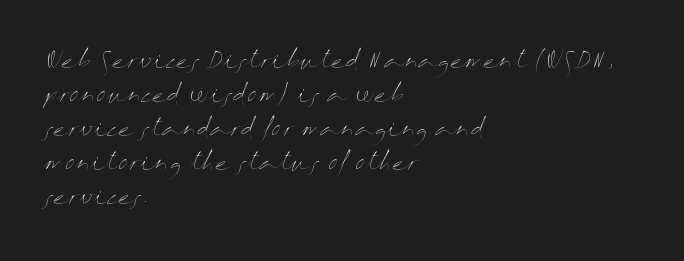
Q: Is the text bold? A: No.
Q: Is the text italic (slanted)? A: Yes.
Q: Is the text underlined? A: No.
Q: How is the paragraph aligned? A: Left-aligned.
Q: Is the spacing between letters normal or unusually wide? A: Normal.
Q: Is the spacing between lines tight, normal or loose? A: Normal.
